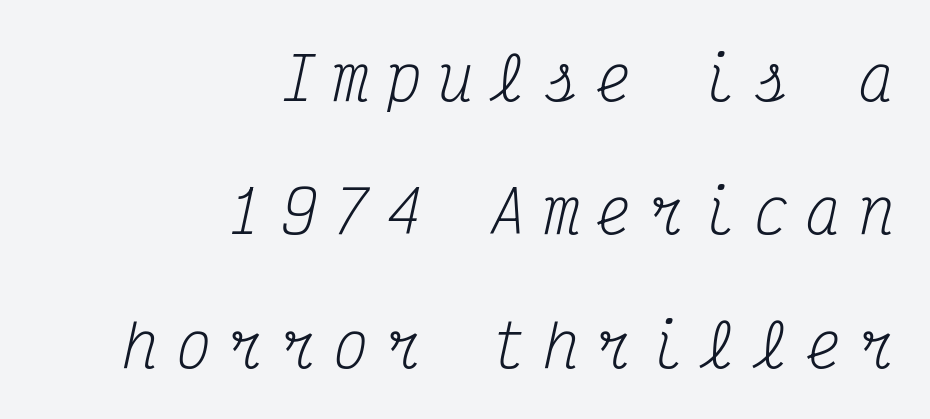
{"serif": "yes", "italic": "yes", "lean": "right", "slant_degrees": 12, "bold": "no", "weight": "regular", "width": "condensed", "stroke_contrast": "medium", "x_height": "medium", "monospaced": "yes", "underline": "no", "align": "right", "line_spacing": "loose", "line_spacing_ratio": 2.26, "letter_spacing": "wide", "letter_spacing_em": 0.29, "glyph_px": 59}
